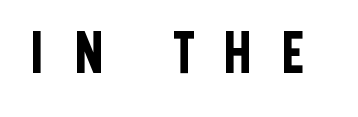
Q: Is the text italic (slanted)? A: No, it is upright.
Q: Is the typeface a serif or a sans-serif typeface? A: Sans-serif.
Q: Is the text underlined? A: No.
Q: Is the spacing between letters normal or unusually wide? A: Unusually wide.
Q: Width (condensed, normal, or wide)? A: Condensed.
Q: Stroke contrast? A: Low.
Q: x-height? A: Large.
Q: Monospaced? A: No.
